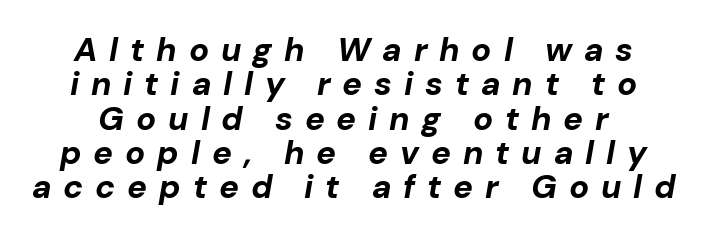
{"italic": "yes", "lean": "right", "slant_degrees": 10, "bold": "yes", "weight": "bold", "width": "normal", "stroke_contrast": "low", "x_height": "medium", "monospaced": "no", "underline": "no", "line_spacing": "tight", "line_spacing_ratio": 1.04, "letter_spacing": "wide", "letter_spacing_em": 0.36, "glyph_px": 33}
